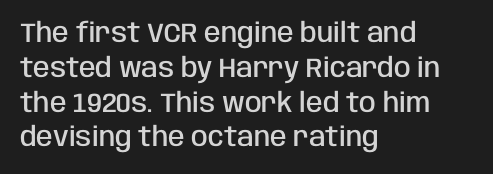
A bare baseline throughout the passage. A typesetter would mark this as roman, not italic. Leading: standard. Here the glyphs are tracked normally, forming tight word shapes.
